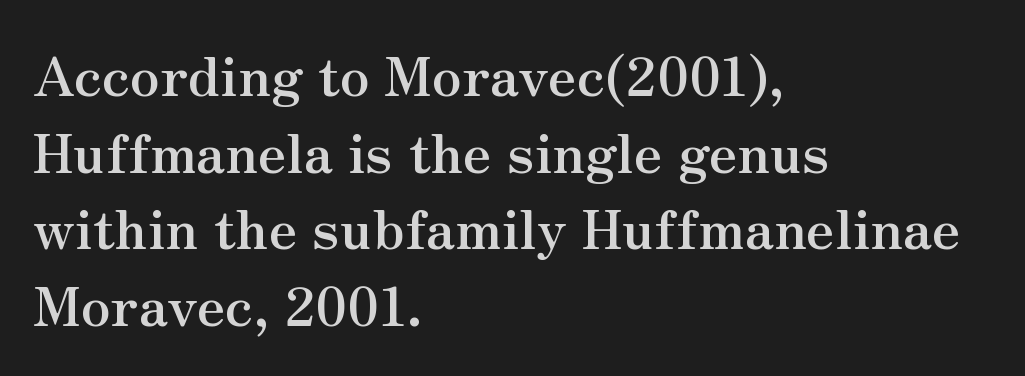
The image shows 54 px semibold serif type, upright; set left-aligned, normal line spacing (1.42x), normal letter spacing, not underlined; medium stroke contrast and a small x-height.
